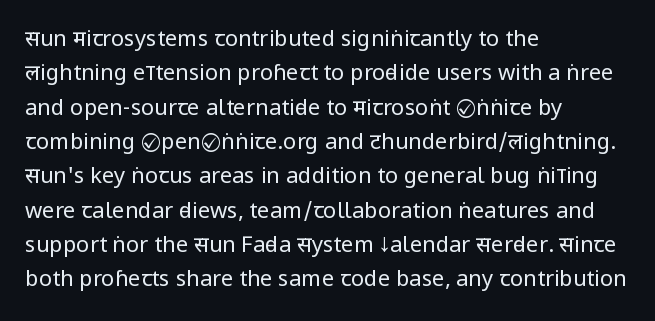
The specimen reads as upright at a glance. Is the stroke heavy? The answer is a plain regular-or-lighter. Clear beneath every line of the passage. Notice how descenders clear the ascenders below comfortably — that's standard leading.
